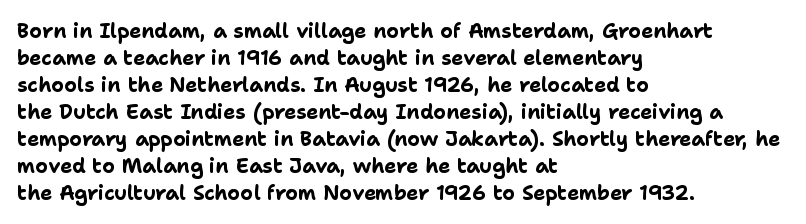
The image shows 20 px bold type, upright; set left-aligned, normal line spacing (1.35x), normal letter spacing, not underlined.
